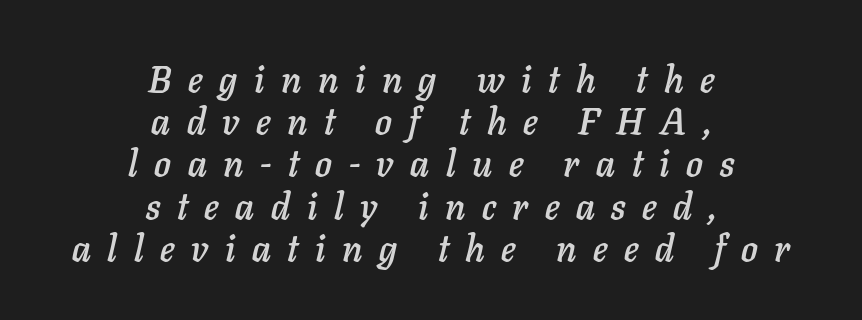
{"italic": "yes", "lean": "right", "slant_degrees": 11, "width": "normal", "stroke_contrast": "low", "x_height": "medium", "monospaced": "no", "underline": "no", "align": "center", "line_spacing": "tight", "line_spacing_ratio": 1.14, "letter_spacing": "wide", "letter_spacing_em": 0.45, "glyph_px": 37}
